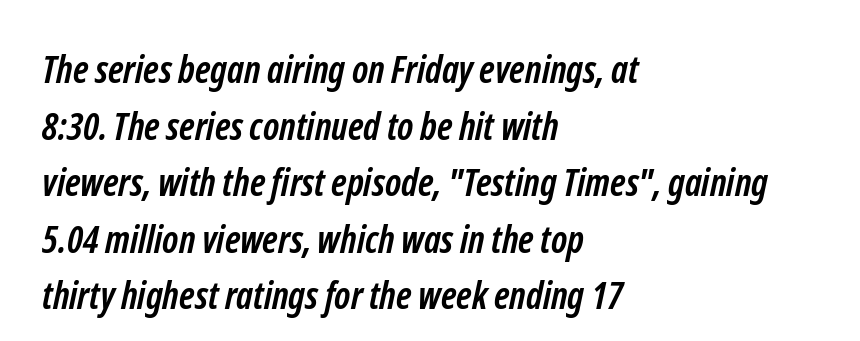
If you drew a ruler down the left edge, every line would touch it. You could not count columns in this text — the font is proportionally spaced. Summary of weight: heavy, a full bold. Look at the tracking — it's just the regular setting, nothing added. The space directly below the letters is spotless.
